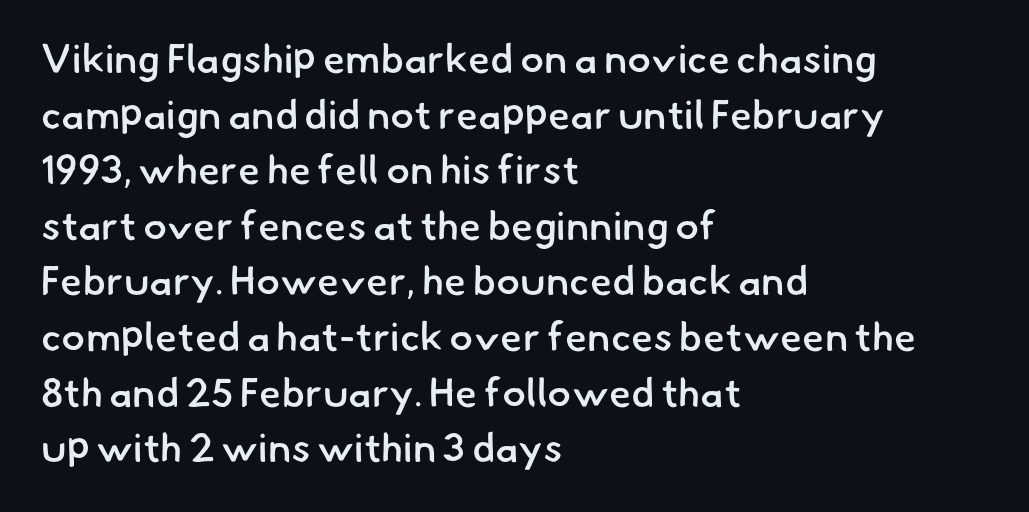
The image shows 40 px semibold sans-serif type; set left-aligned, normal line spacing (1.39x), normal letter spacing, not underlined; low stroke contrast and a small x-height.
